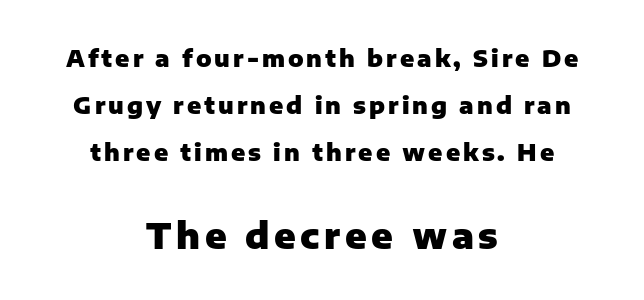
The image shows 35 px heavy sans-serif type, upright; set centered, loose line spacing (2.04x), not underlined; the second (bottom) block is 1.52x larger; low stroke contrast and a medium x-height.
